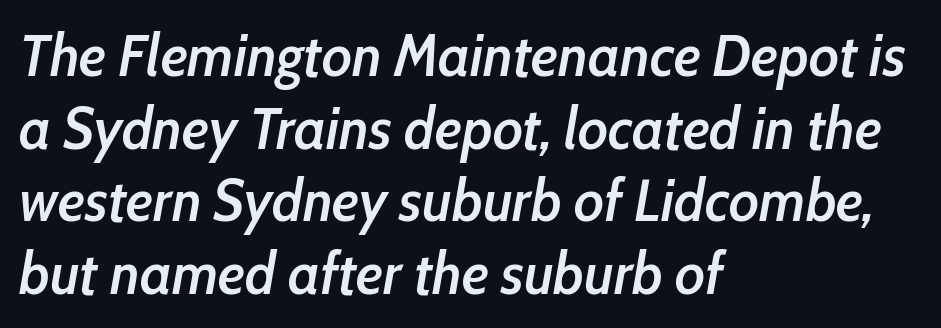
Q: Is the text bold? A: Semi-bold.
Q: Is the text italic (slanted)? A: Yes, it leans right by about 10 degrees.
Q: Is the text underlined? A: No.
Q: How is the paragraph aligned? A: Left-aligned.
Q: Is the spacing between letters normal or unusually wide? A: Normal.
Q: Width (condensed, normal, or wide)? A: Condensed.
Q: Stroke contrast? A: Low.
Q: x-height? A: Medium.
Q: Monospaced? A: No.
